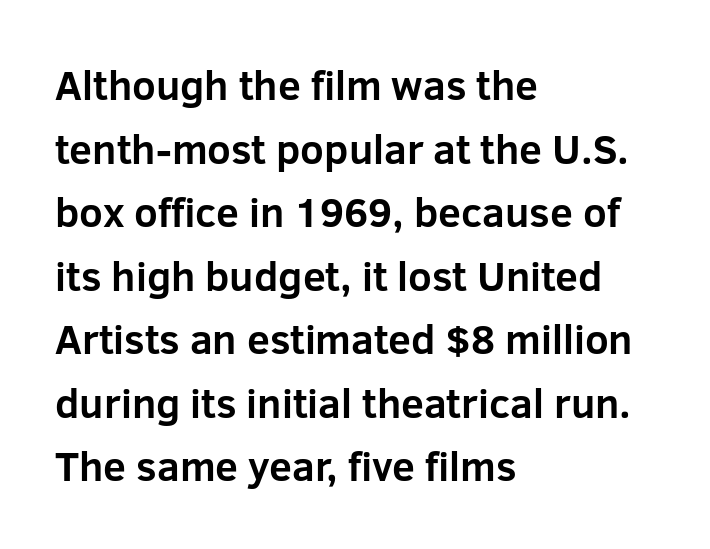
You can tell from the bare stems that sans-serif type was used. Designer's note — italics off, roman on. Notice how descenders clear the ascenders below comfortably — that's standard leading. The strip under each line holds only bare page.
